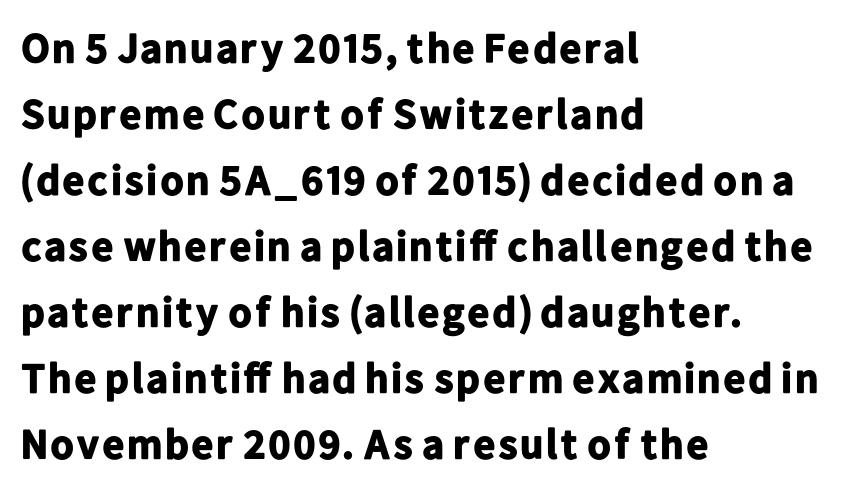
Q: Is the text bold? A: Yes.
Q: Is the text italic (slanted)? A: No, it is upright.
Q: Is the typeface a serif or a sans-serif typeface? A: Sans-serif.
Q: Is the text underlined? A: No.
Q: How is the paragraph aligned? A: Left-aligned.
Q: Is the spacing between letters normal or unusually wide? A: Normal.
Q: Is the spacing between lines tight, normal or loose? A: Normal.
Q: Width (condensed, normal, or wide)? A: Normal.
Q: Stroke contrast? A: Low.
Q: x-height? A: Medium.
Q: Monospaced? A: No.
